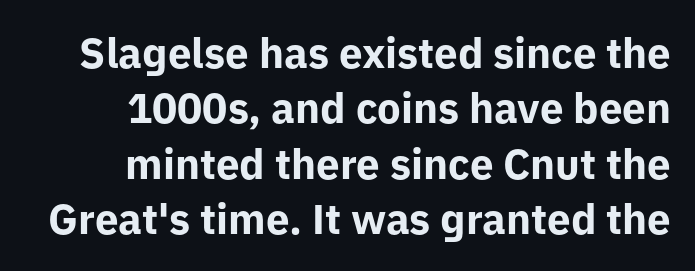
Plenty of ink on the page — the face is bold. These lines are rendered in a variable-pitch font. Vertically, the passage feels balanced, rows spaced as you'd expect. Compared with typical body copy, the letter spacing here is the same. These lines were composed using upright roman letters.
